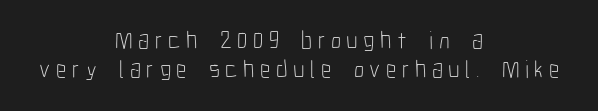
The image shows 25 px text type, upright; set centered, line spacing 1.17x, unusually wide letter spacing (+0.22 em), not underlined.
